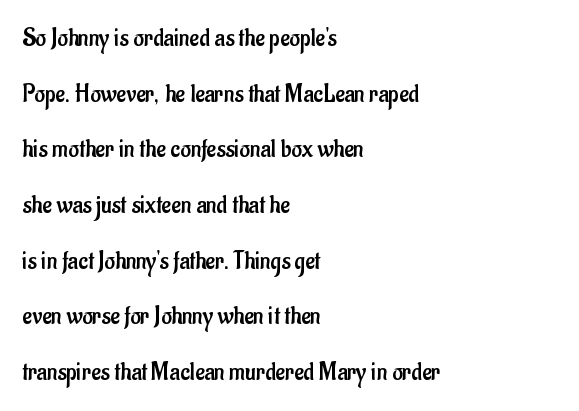
The image shows 26 px text type, upright; set left-aligned, loose line spacing (2.14x), normal letter spacing, not underlined.
